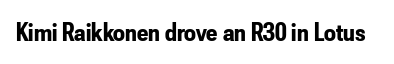
Q: Is the text bold? A: Yes.
Q: Is the text italic (slanted)? A: No, it is upright.
Q: Is the text underlined? A: No.
Q: Is the spacing between letters normal or unusually wide? A: Normal.
